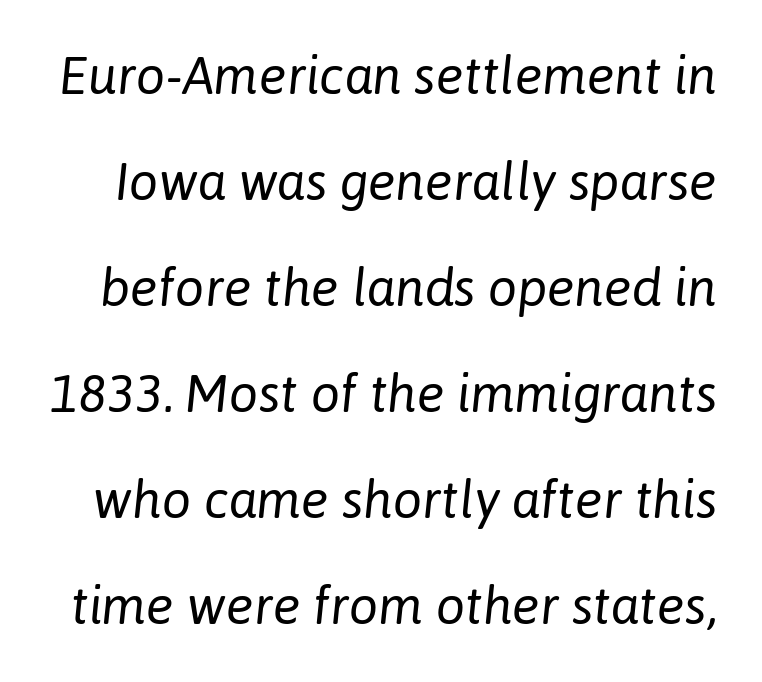
Q: Is the text bold? A: No.
Q: Is the text italic (slanted)? A: Yes, it leans right by about 6 degrees.
Q: Is the text underlined? A: No.
Q: Is the spacing between letters normal or unusually wide? A: Normal.
Q: Is the spacing between lines tight, normal or loose? A: Loose.
Q: Width (condensed, normal, or wide)? A: Normal.
Q: Stroke contrast? A: Low.
Q: x-height? A: Medium.
Q: Monospaced? A: No.
